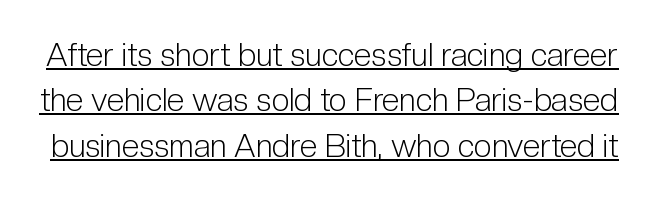
Q: Is the text bold? A: No.
Q: Is the text italic (slanted)? A: No, it is upright.
Q: Is the typeface a serif or a sans-serif typeface? A: Sans-serif.
Q: Is the text underlined? A: Yes.
Q: Is the spacing between letters normal or unusually wide? A: Normal.
Q: Is the spacing between lines tight, normal or loose? A: Normal.
Q: Width (condensed, normal, or wide)? A: Condensed.
Q: Stroke contrast? A: Low.
Q: x-height? A: Medium.
Q: Monospaced? A: No.
